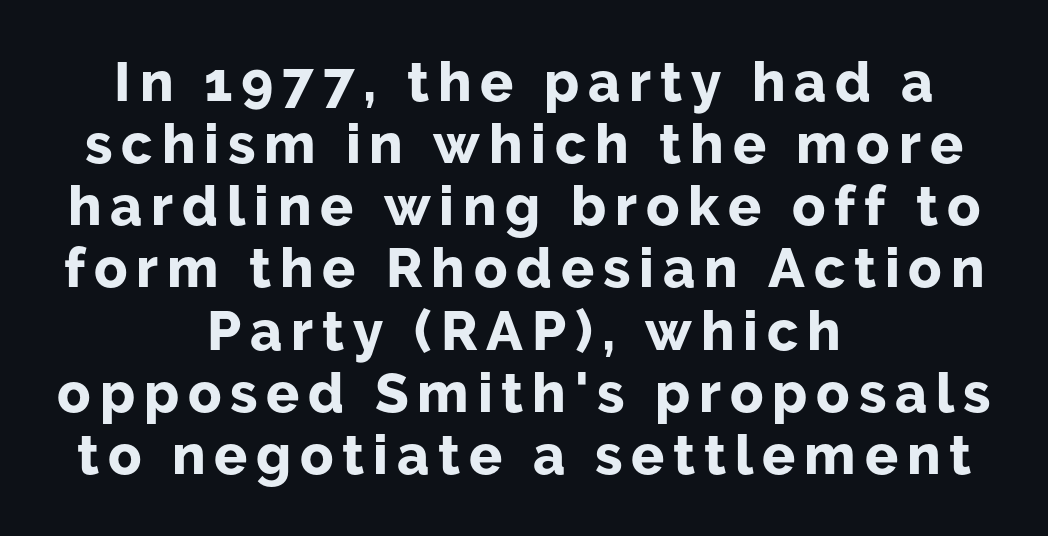
{"serif": "no", "italic": "no", "bold": "yes", "weight": "bold", "width": "normal", "stroke_contrast": "low", "x_height": "medium", "monospaced": "no", "underline": "no", "align": "center", "line_spacing": "tight", "line_spacing_ratio": 1.13, "glyph_px": 55}
